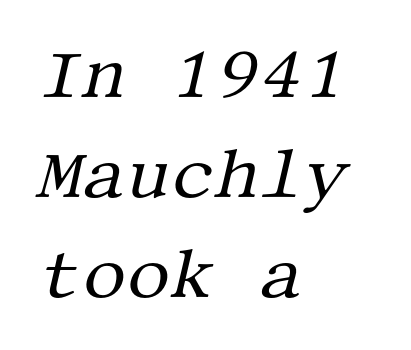
Regarding serifs, this sample has them. Tracking value appears to be zero — textbook default spacing. Quick note: interline space is typical. The text block is weighted toward the left margin, trailing off unevenly rightward.
